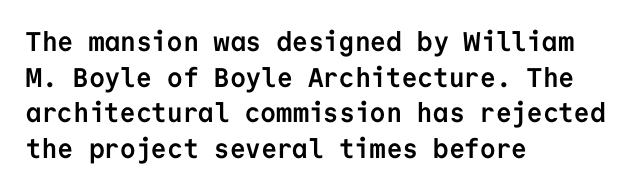
A typesetter would call this leading conventional body-copy spacing. Standard letterfit; no display-style spreading of the glyphs. The axis of the letterforms is exactly vertical. Typeset ragged right — the left edge is the straight one. Clear beneath every line of the passage. Each glyph is drawn with heavy, bold strokes.
